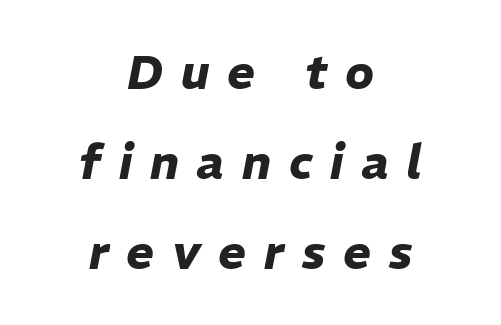
Q: Is the text bold? A: Yes.
Q: Is the text italic (slanted)? A: Yes, it leans right by about 11 degrees.
Q: Is the text underlined? A: No.
Q: How is the paragraph aligned? A: Centered.
Q: Is the spacing between letters normal or unusually wide? A: Unusually wide.
Q: Is the spacing between lines tight, normal or loose? A: Loose.
Q: Width (condensed, normal, or wide)? A: Normal.
Q: Stroke contrast? A: Low.
Q: x-height? A: Medium.
Q: Monospaced? A: No.
